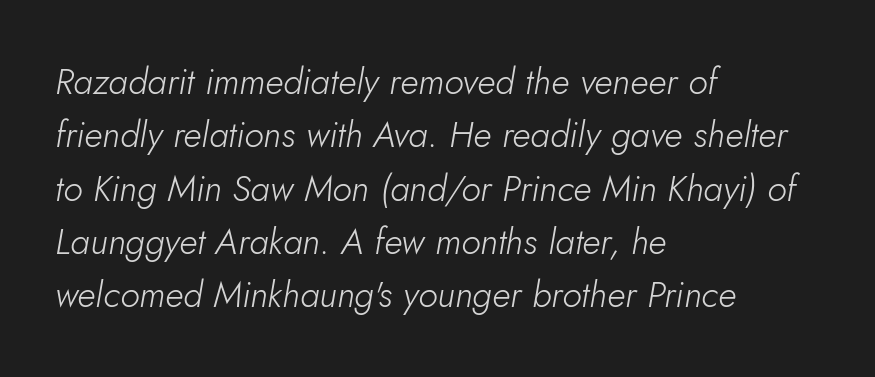
Q: Is the text bold? A: No.
Q: Is the text italic (slanted)? A: Yes, it leans right by about 10 degrees.
Q: Is the text underlined? A: No.
Q: How is the paragraph aligned? A: Left-aligned.
Q: Is the spacing between letters normal or unusually wide? A: Normal.
Q: Is the spacing between lines tight, normal or loose? A: Normal.
Q: Width (condensed, normal, or wide)? A: Normal.
Q: Stroke contrast? A: Low.
Q: x-height? A: Small.
Q: Monospaced? A: No.
